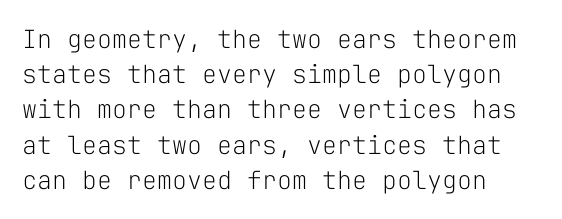
{"italic": "no", "bold": "no", "underline": "no", "align": "left", "line_spacing": "normal", "line_spacing_ratio": 1.41, "letter_spacing": "normal", "letter_spacing_em": 0.0, "glyph_px": 25}
